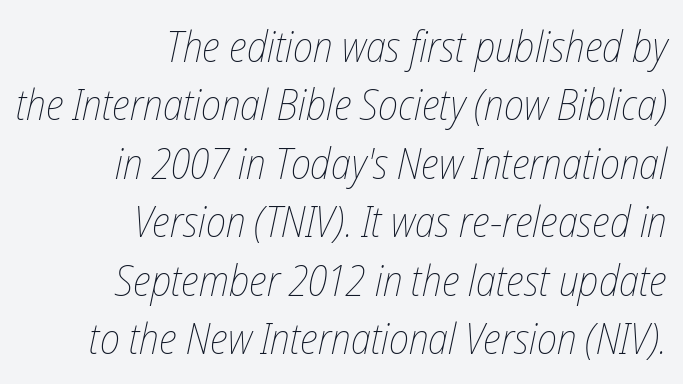
Q: Is the text bold? A: No.
Q: Is the text italic (slanted)? A: Yes, it leans right by about 12 degrees.
Q: Is the text underlined? A: No.
Q: How is the paragraph aligned? A: Right-aligned.
Q: Is the spacing between letters normal or unusually wide? A: Normal.
Q: Is the spacing between lines tight, normal or loose? A: Normal.
Q: Width (condensed, normal, or wide)? A: Condensed.
Q: Stroke contrast? A: Low.
Q: x-height? A: Medium.
Q: Monospaced? A: No.
